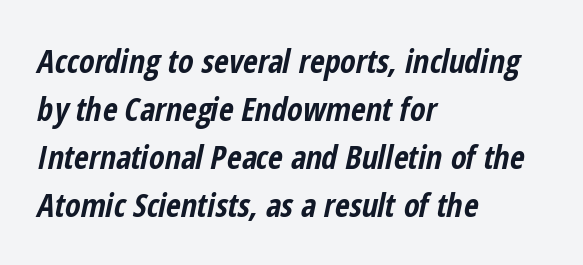
The image shows 32 px bold, condensed type, italic (leaning right); set left-aligned, normal line spacing (1.5x), normal letter spacing, not underlined; low stroke contrast and a medium x-height.
